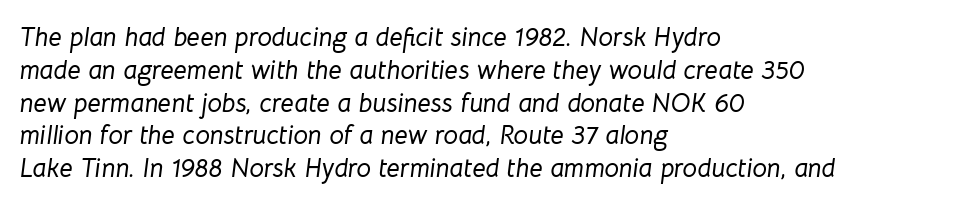
The image shows 26 px text type, italic (leaning right); set left-aligned, normal line spacing (1.26x), normal letter spacing, not underlined.
